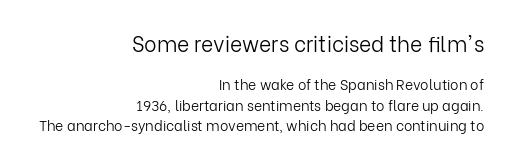
Q: Is the text bold? A: No.
Q: Is the text italic (slanted)? A: No, it is upright.
Q: Is the text underlined? A: No.
Q: How is the paragraph aligned? A: Right-aligned.
Q: Is the spacing between letters normal or unusually wide? A: Normal.
Q: Is the spacing between lines tight, normal or loose? A: Normal.
Q: Which block of text is set in a larger size, the first (top) or the second (bottom)? A: The first (top) one.
